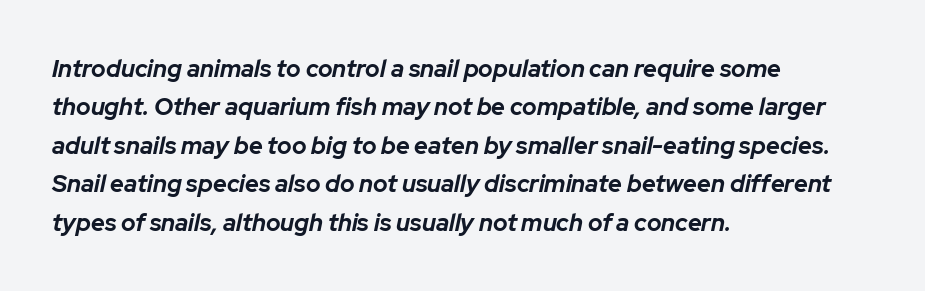
The image shows 24 px bold type, italic (leaning right); set left-aligned, normal line spacing (1.6x), normal letter spacing, not underlined.
